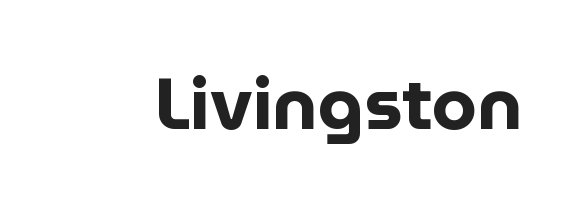
It's the straight-up-and-down kind of type. Here the designer chose a conventional face with non-uniform glyph widths. Standard letterfit; no display-style spreading of the glyphs. Lines of text with bare space underneath. Strong, thick strokes mark this as bold type. The font family rendered here belongs to the sans-serif group.
